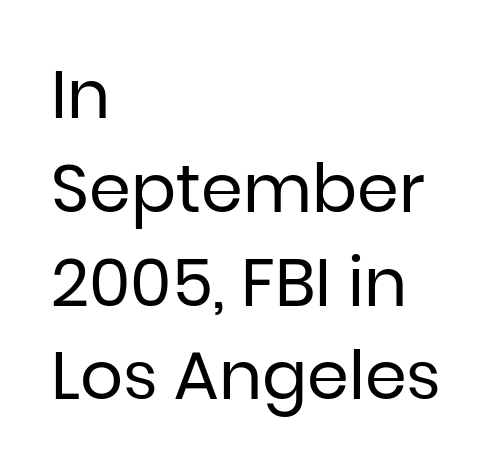
The image shows 67 px regular-weight sans-serif type, upright; set left-aligned, normal line spacing (1.4x), normal letter spacing, not underlined; low stroke contrast and a medium x-height.
